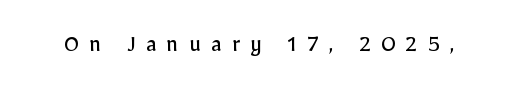
Words appear elongated and porous because spacing is wide. Has an underline been added? It has not. Every character sits straight up, as roman type does. The passage shown is not bold in any degree.
